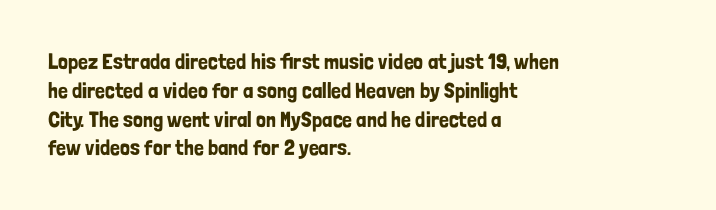
Descender tails drop into unmarked territory. Horizontal alignment here is leftward, the default for most running prose. Does extra space separate the letters? No, they use regular spacing. Upright lettering throughout. Evenly set lines give the paragraph a standard silhouette.
